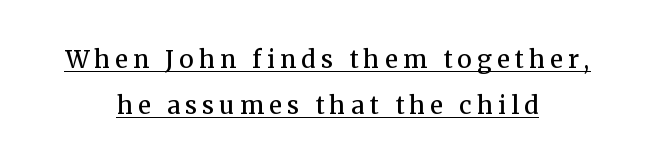
{"italic": "no", "bold": "semi", "underline": "yes", "align": "center", "line_spacing": "loose", "line_spacing_ratio": 1.9, "letter_spacing": "wide", "letter_spacing_em": 0.22, "glyph_px": 24}
